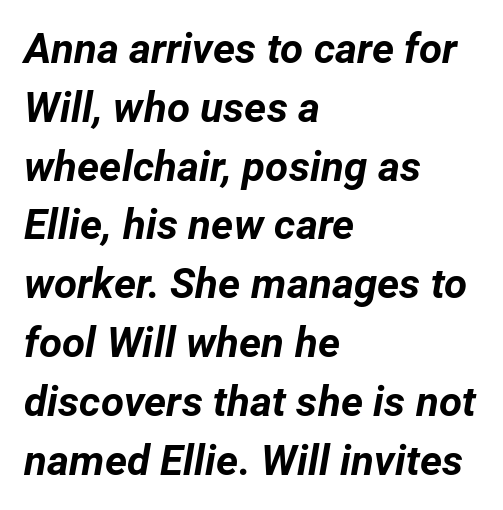
Q: Is the text bold? A: Yes.
Q: Is the text italic (slanted)? A: Yes, it leans right by about 12 degrees.
Q: Is the text underlined? A: No.
Q: How is the paragraph aligned? A: Left-aligned.
Q: Is the spacing between letters normal or unusually wide? A: Normal.
Q: Is the spacing between lines tight, normal or loose? A: Normal.
Q: Width (condensed, normal, or wide)? A: Normal.
Q: Stroke contrast? A: Low.
Q: x-height? A: Medium.
Q: Monospaced? A: No.
